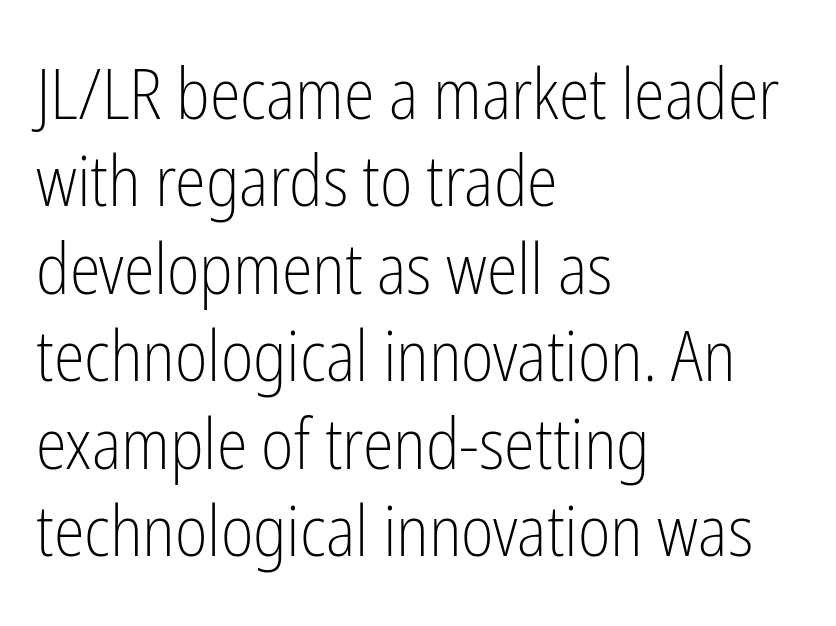
{"serif": "no", "italic": "no", "bold": "no", "weight": "light", "width": "condensed", "stroke_contrast": "low", "x_height": "medium", "monospaced": "no", "underline": "no", "align": "left", "line_spacing": "normal", "line_spacing_ratio": 1.25, "letter_spacing": "normal", "letter_spacing_em": 0.0, "glyph_px": 70}
